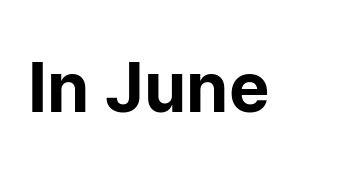
Note: no serifs on the glyphs. The foot of each line stays bare and open. The lettering stays uniformly vertical, giving the passage a roman look. Note the varied advance widths — an 'i' is clearly narrower than an 'm'. Characters follow at the spacing the type designer built in.
